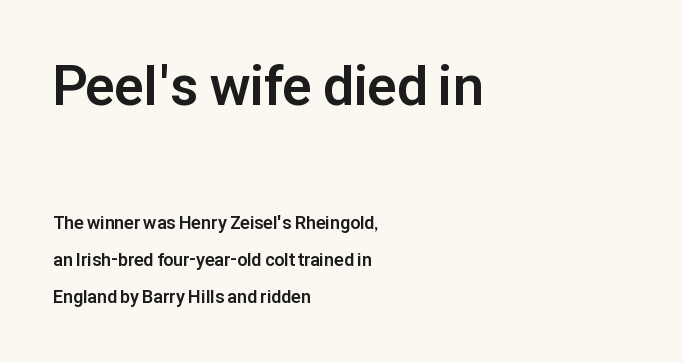
Q: Is the text bold? A: Yes.
Q: Is the text italic (slanted)? A: No, it is upright.
Q: Is the typeface a serif or a sans-serif typeface? A: Sans-serif.
Q: Is the text underlined? A: No.
Q: How is the paragraph aligned? A: Left-aligned.
Q: Is the spacing between letters normal or unusually wide? A: Normal.
Q: Is the spacing between lines tight, normal or loose? A: Loose.
Q: Which block of text is set in a larger size, the first (top) or the second (bottom)? A: The first (top) one.
Q: Width (condensed, normal, or wide)? A: Normal.
Q: Stroke contrast? A: Low.
Q: x-height? A: Medium.
Q: Monospaced? A: No.
